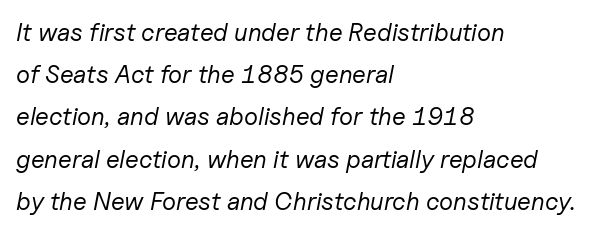
Does the leading feel generous? No, just average. Honestly, there is no underline to notice here at all. Every row of glyphs begins at an identical x-position on the left. Characters are canted at an angle relative to the baseline's perpendicular.
